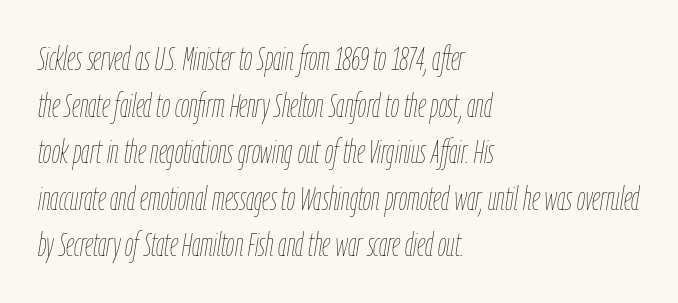
Q: Is the text bold? A: No.
Q: Is the text italic (slanted)? A: Yes, it leans right by about 9 degrees.
Q: Is the text underlined? A: No.
Q: How is the paragraph aligned? A: Left-aligned.
Q: Is the spacing between letters normal or unusually wide? A: Normal.
Q: Is the spacing between lines tight, normal or loose? A: Normal.
Q: Width (condensed, normal, or wide)? A: Condensed.
Q: Stroke contrast? A: Low.
Q: x-height? A: Medium.
Q: Monospaced? A: No.
